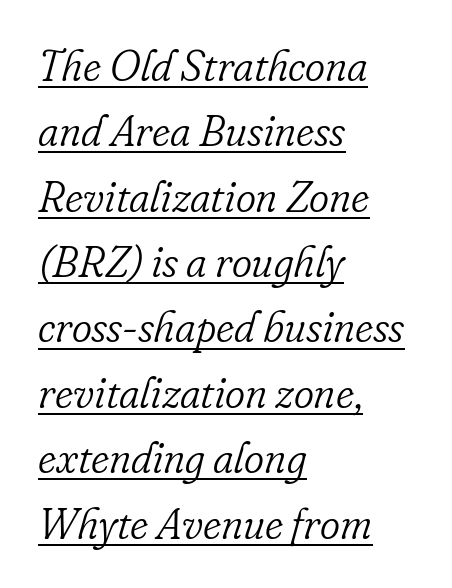
The image shows 43 px light serif type, italic (leaning right); set left-aligned, normal line spacing (1.52x), normal letter spacing, underlined; low stroke contrast and a small x-height.
